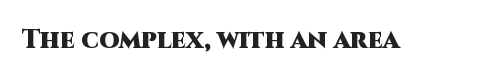
Only glyphs here, with clear space below each row. Rendered with straight, roman letterforms. The glyphs have the mass of a bold cut. Observe the ordinary spacing: letters are neighbours, not strangers.
